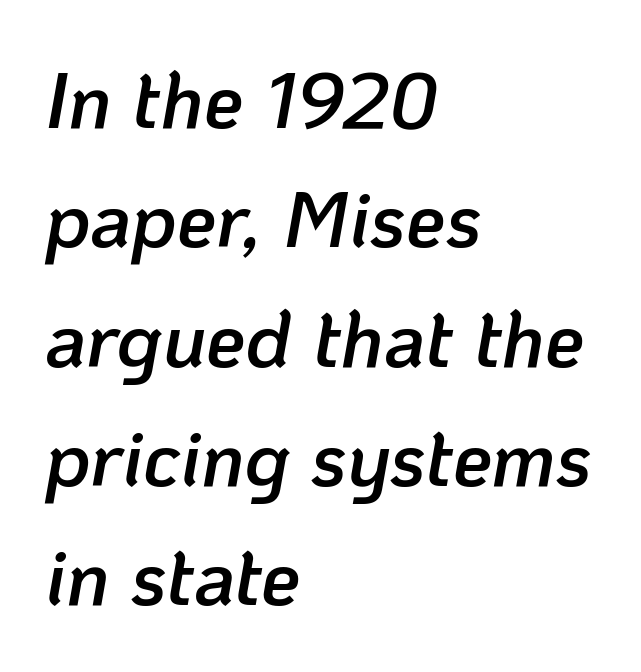
The image shows 79 px semibold type, italic (leaning right); set left-aligned, normal line spacing (1.51x), normal letter spacing, not underlined; low stroke contrast and a medium x-height.
